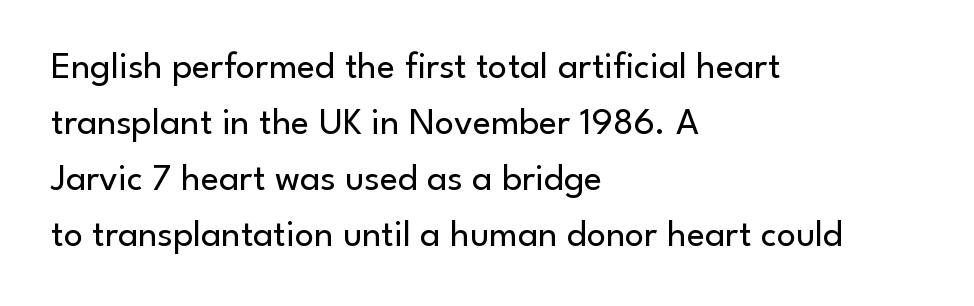
{"serif": "no", "italic": "no", "bold": "no", "weight": "regular", "width": "normal", "stroke_contrast": "low", "x_height": "small", "monospaced": "no", "underline": "no", "align": "left", "line_spacing": "normal", "line_spacing_ratio": 1.47, "letter_spacing": "normal", "letter_spacing_em": 0.0, "glyph_px": 38}
